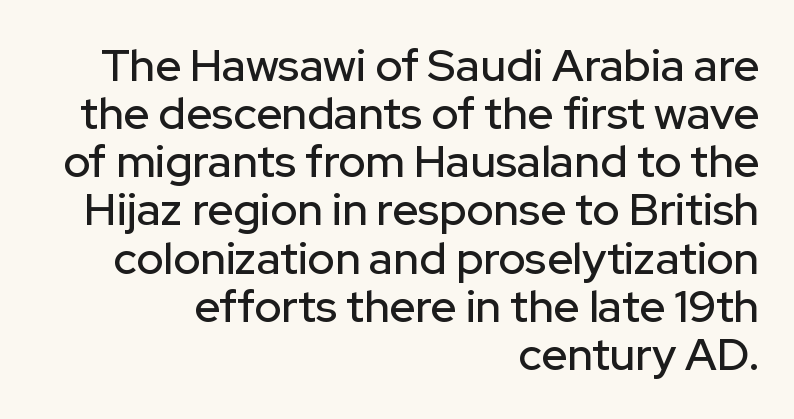
The image shows 45 px sans-serif type, upright; set right-aligned, tight line spacing (1.07x), normal letter spacing, not underlined; low stroke contrast and a medium x-height.
